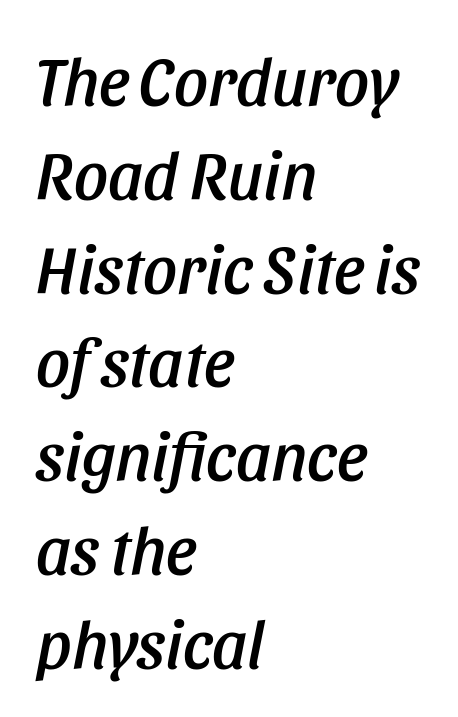
{"italic": "yes", "lean": "right", "slant_degrees": 11, "width": "condensed", "stroke_contrast": "low", "x_height": "large", "monospaced": "no", "underline": "no", "align": "left", "line_spacing": "normal", "line_spacing_ratio": 1.4, "letter_spacing": "normal", "letter_spacing_em": 0.0, "glyph_px": 67}
